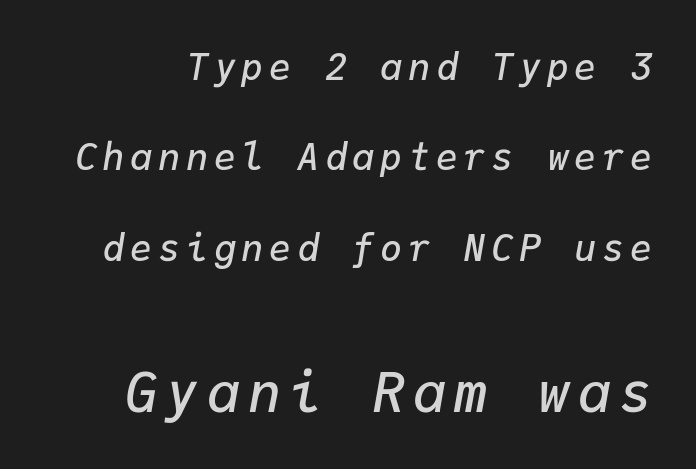
In this sample the second text group is rendered at the bigger scale. The letters march in equal steps, a hallmark of fixed-pitch type. Descenders are the only things crossing below the line. A somewhat darkened texture: the type is semibold rather than bold. Leading is clearly above the norm, producing a sparse column.
